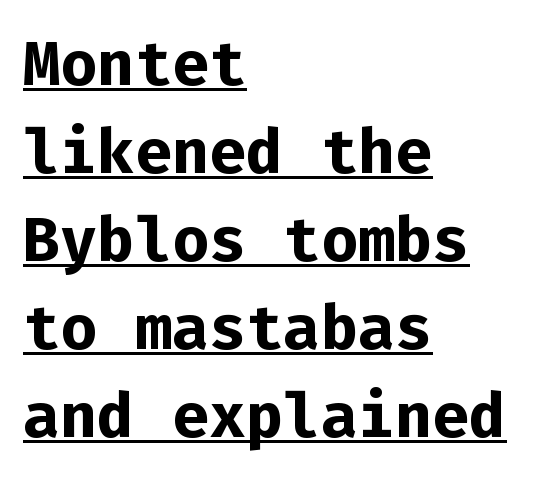
The image shows 62 px bold sans-serif type, upright, monospaced; set left-aligned, normal line spacing (1.42x), normal letter spacing, underlined; low stroke contrast and a medium x-height.
